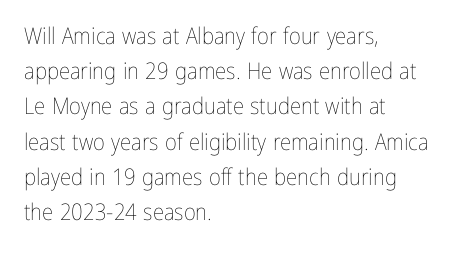
Q: Is the text bold? A: No.
Q: Is the text italic (slanted)? A: No, it is upright.
Q: Is the text underlined? A: No.
Q: How is the paragraph aligned? A: Left-aligned.
Q: Is the spacing between letters normal or unusually wide? A: Normal.
Q: Is the spacing between lines tight, normal or loose? A: Normal.
